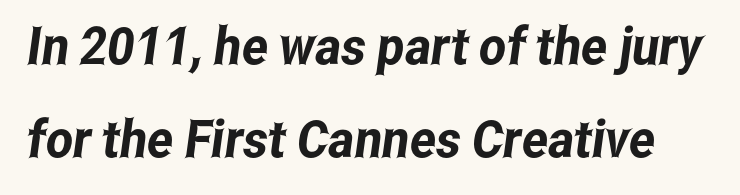
Q: Is the typeface a serif or a sans-serif typeface? A: Sans-serif.
Q: Is the text underlined? A: No.
Q: Is the spacing between letters normal or unusually wide? A: Normal.
Q: Width (condensed, normal, or wide)? A: Condensed.
Q: Stroke contrast? A: Low.
Q: x-height? A: Medium.
Q: Monospaced? A: No.
